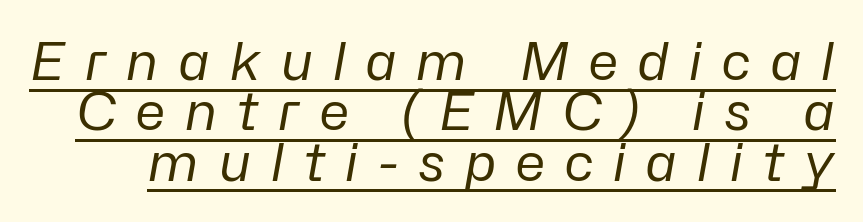
{"italic": "yes", "lean": "right", "slant_degrees": 10, "bold": "no", "weight": "regular", "width": "normal", "stroke_contrast": "low", "x_height": "medium", "monospaced": "no", "underline": "yes", "line_spacing": "tight", "line_spacing_ratio": 0.95, "letter_spacing": "wide", "letter_spacing_em": 0.35, "glyph_px": 53}
